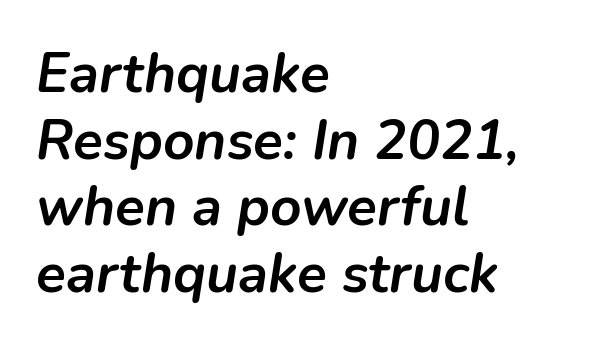
{"italic": "yes", "lean": "right", "slant_degrees": 9, "bold": "yes", "weight": "semibold", "width": "normal", "stroke_contrast": "low", "x_height": "medium", "monospaced": "no", "underline": "no", "align": "left", "line_spacing_ratio": 1.21, "letter_spacing": "normal", "letter_spacing_em": 0.0, "glyph_px": 55}
